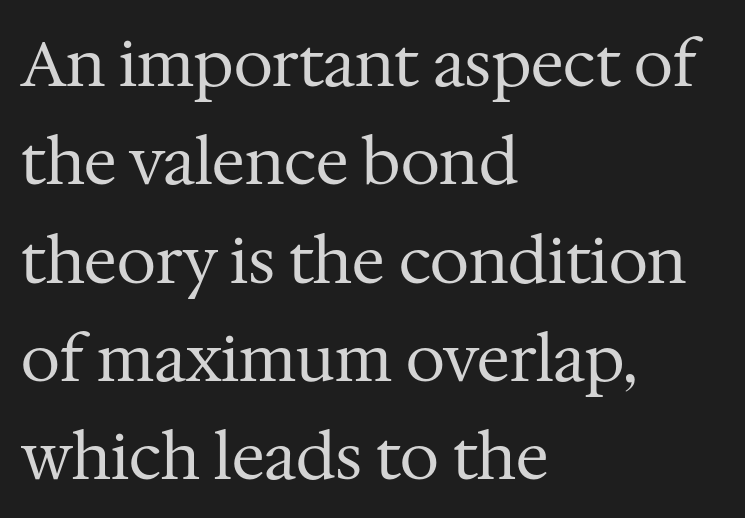
{"serif": "yes", "italic": "no", "bold": "no", "weight": "regular", "width": "normal", "stroke_contrast": "medium", "x_height": "medium", "monospaced": "no", "underline": "no", "align": "left", "line_spacing": "normal", "line_spacing_ratio": 1.56, "letter_spacing": "normal", "letter_spacing_em": 0.0, "glyph_px": 63}
